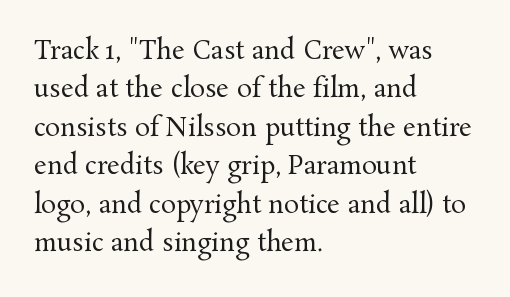
The image shows 25 px text type, upright; set left-aligned, normal line spacing (1.54x), normal letter spacing, not underlined.
